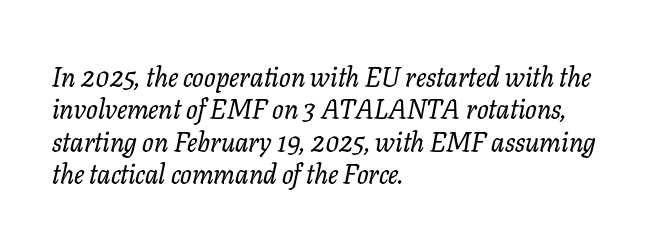
The image shows 27 px text type, italic (leaning right); set left-aligned, line spacing 1.2x, normal letter spacing, not underlined.
